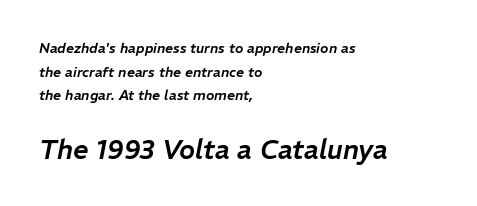
In this sample the second text group is rendered at the bigger scale. The area under the type is left untouched. The setting favours the left margin, as ordinary paragraphs usually do. Is there much room between lines? A standard amount, neither cramped nor airy. This rendering leaves character spacing at its baseline value. Characters are canted at an angle relative to the baseline's perpendicular.
